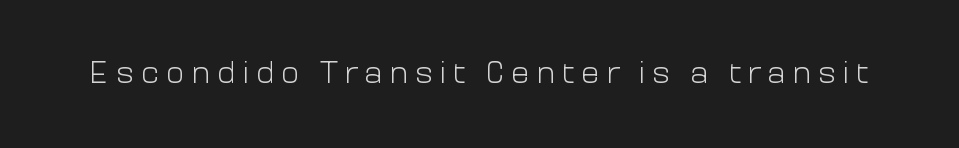
This is not heavy type; no bold has been used. Grotesque or geometric, the face here clearly has no serifs. Each letter keeps its own natural width here, so spacing adapts to shape. Bare-footed words on every line.
